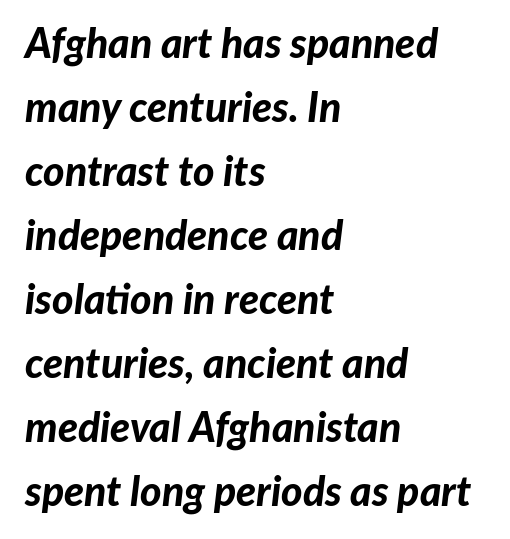
{"italic": "yes", "lean": "right", "slant_degrees": 7, "bold": "yes", "weight": "bold", "width": "normal", "stroke_contrast": "low", "x_height": "medium", "monospaced": "no", "underline": "no", "align": "left", "line_spacing": "normal", "line_spacing_ratio": 1.56, "letter_spacing": "normal", "letter_spacing_em": 0.0, "glyph_px": 41}
